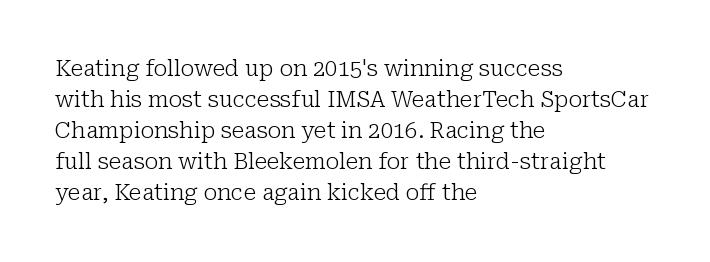
The image shows 22 px text type, upright; set left-aligned, normal line spacing (1.41x), normal letter spacing, not underlined.
